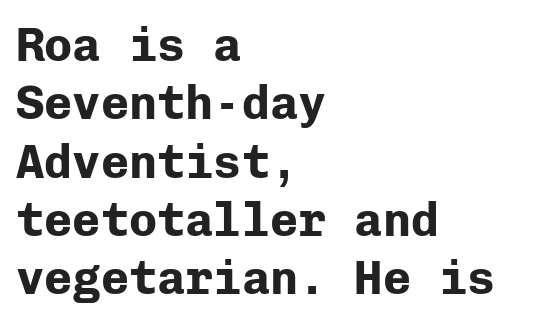
Each letter, wide or thin by design, is forced into the same width here. Layout note: lines flush left. A bare baseline throughout the passage. This is the regular roman posture of the typeface.
